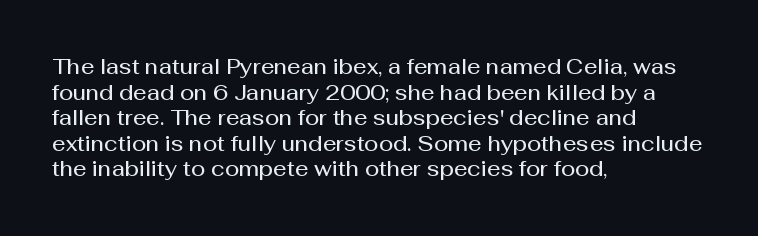
Nobody drew a line under any word here. The letters stand straight up with perfectly vertical stems. Emphasis by weight is partial: semibold. Nobody touched the tracking dial on this one. Compared with a centered layout, this one pins lines to the left instead.
